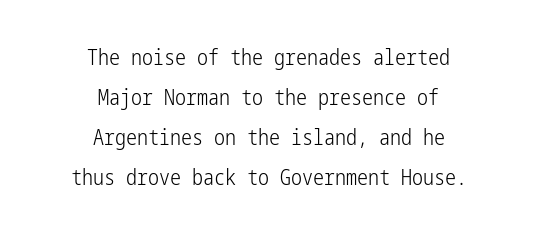
Q: Is the text bold? A: No.
Q: Is the text italic (slanted)? A: No, it is upright.
Q: Is the text underlined? A: No.
Q: How is the paragraph aligned? A: Centered.
Q: Is the spacing between letters normal or unusually wide? A: Normal.
